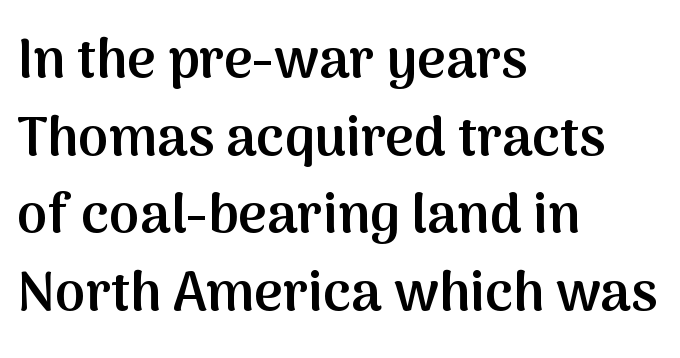
The image shows 55 px semibold sans-serif type, upright; set left-aligned, normal line spacing (1.41x), normal letter spacing, not underlined; medium stroke contrast and a medium x-height.
